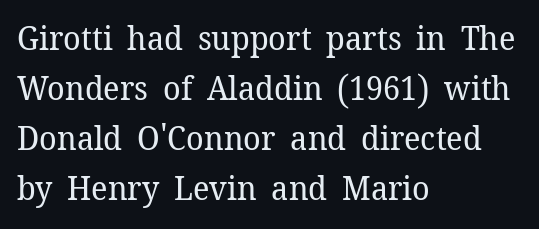
{"serif": "yes", "italic": "no", "bold": "no", "weight": "regular", "width": "normal", "stroke_contrast": "low", "x_height": "medium", "monospaced": "no", "underline": "no", "align": "left", "line_spacing": "normal", "line_spacing_ratio": 1.52, "letter_spacing": "normal", "letter_spacing_em": 0.0, "glyph_px": 33}
